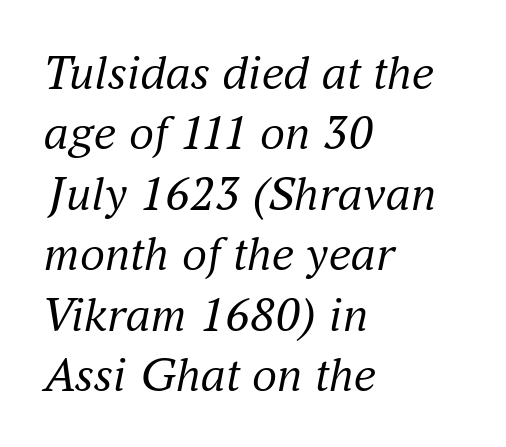
{"serif": "yes", "italic": "yes", "lean": "right", "slant_degrees": 16, "bold": "no", "weight": "regular", "width": "normal", "stroke_contrast": "medium", "x_height": "small", "monospaced": "no", "underline": "no", "align": "left", "line_spacing_ratio": 1.21, "letter_spacing": "normal", "letter_spacing_em": 0.0, "glyph_px": 50}
